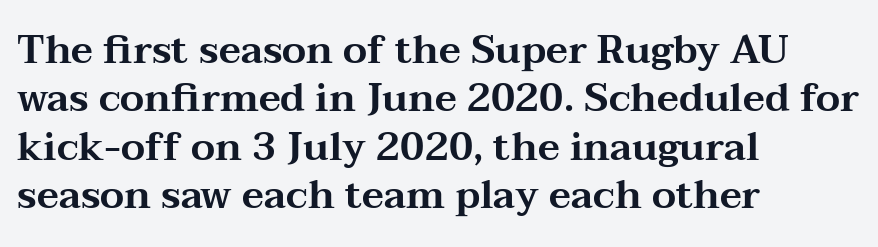
A typesetter would call this zero additional tracking. The letters carry serifs — small finishing strokes at the ends of their stems. The face used here is proportionally spaced, like ordinary book or web type. Notice how the passage keeps a crisp vertical edge on the left only. Do the letters lean? They stand straight. Descenders are the only things crossing below the line.
